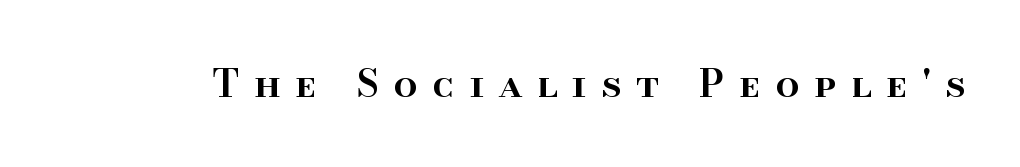
Q: Is the text bold? A: Semi-bold.
Q: Is the text italic (slanted)? A: No, it is upright.
Q: Is the typeface a serif or a sans-serif typeface? A: Serif.
Q: Is the text underlined? A: No.
Q: Is the spacing between letters normal or unusually wide? A: Unusually wide.
Q: Width (condensed, normal, or wide)? A: Normal.
Q: Stroke contrast? A: High.
Q: x-height? A: Small.
Q: Monospaced? A: No.
